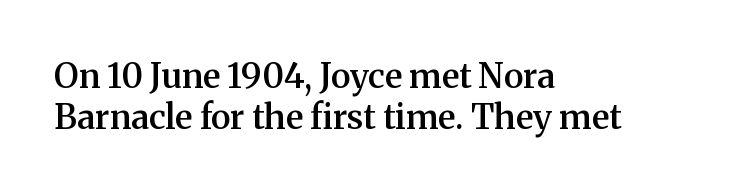
The image shows 34 px semibold serif type, upright; set left-aligned, line spacing 1.21x, normal letter spacing, not underlined; medium stroke contrast and a medium x-height.
